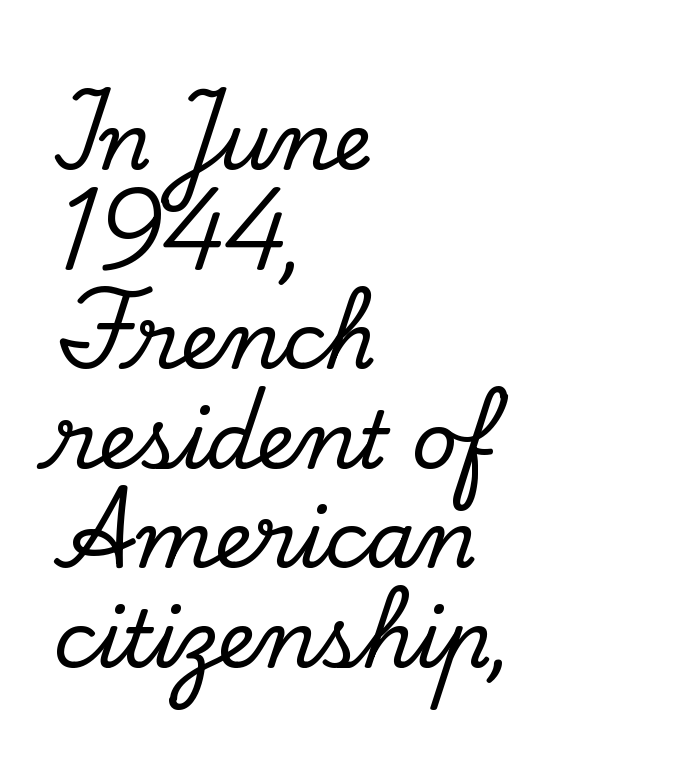
{"serif": "yes", "width": "normal", "stroke_contrast": "low", "x_height": "small", "monospaced": "no", "underline": "no", "align": "left", "line_spacing": "normal", "line_spacing_ratio": 1.26, "letter_spacing": "normal", "letter_spacing_em": 0.0, "glyph_px": 79}
